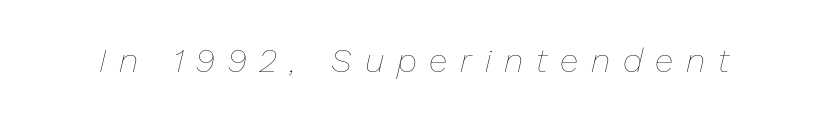
{"italic": "yes", "lean": "right", "slant_degrees": 13, "bold": "no", "weight": "thin", "width": "normal", "stroke_contrast": "low", "x_height": "medium", "monospaced": "no", "underline": "no", "letter_spacing": "wide", "letter_spacing_em": 0.38, "glyph_px": 34}
